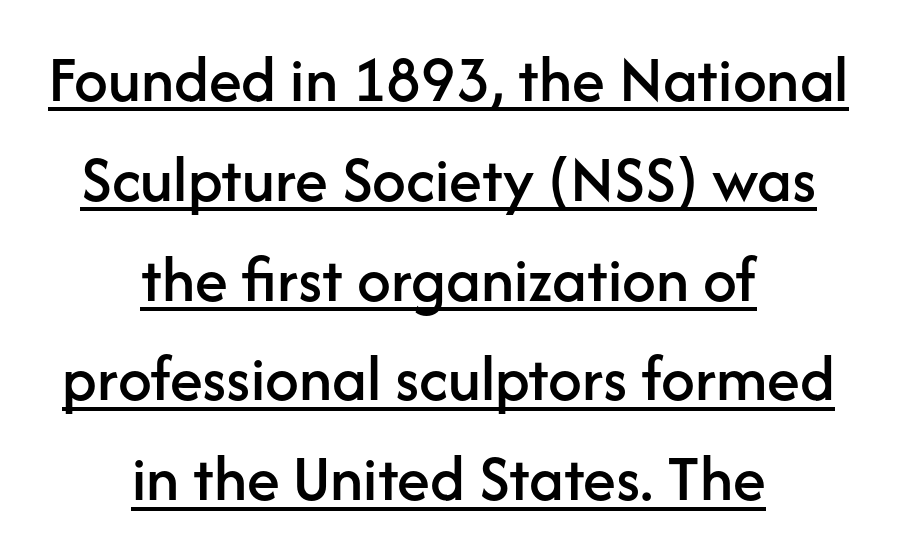
The image shows 67 px sans-serif type, upright; set centered, normal line spacing (1.49x), normal letter spacing, underlined; low stroke contrast and a medium x-height.
